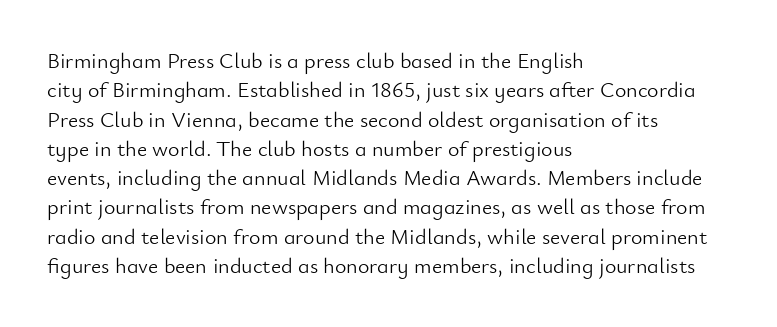
Q: Is the text bold? A: No.
Q: Is the text italic (slanted)? A: No, it is upright.
Q: Is the text underlined? A: No.
Q: How is the paragraph aligned? A: Left-aligned.
Q: Is the spacing between letters normal or unusually wide? A: Normal.
Q: Is the spacing between lines tight, normal or loose? A: Normal.
